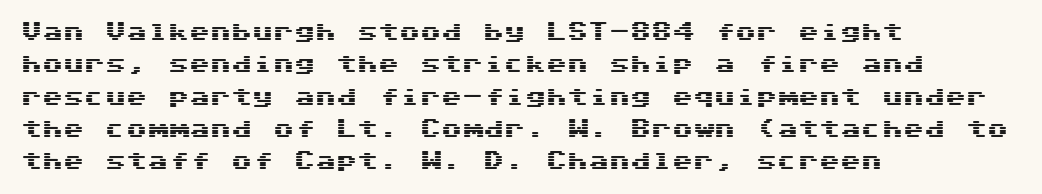
Glyph-to-glyph distance matches everyday printed text. Upright lettering throughout. Notice how descenders clear the ascenders below comfortably — that's standard leading. The strip under each line holds only bare page. Layout note: lines flush left.
